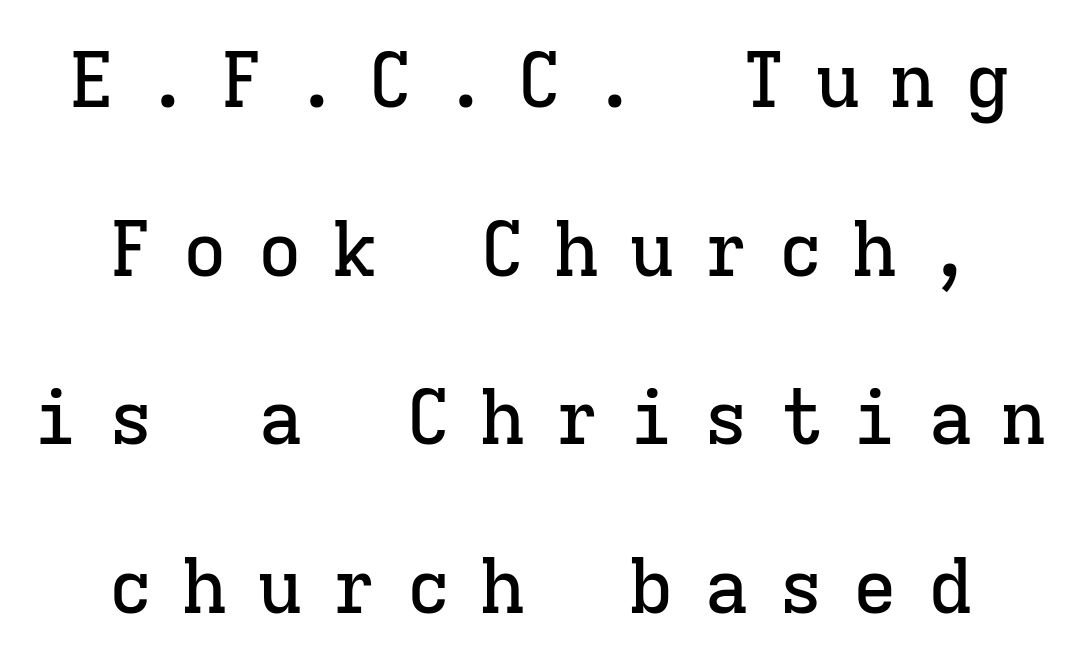
{"serif": "yes", "italic": "no", "width": "normal", "stroke_contrast": "low", "x_height": "medium", "monospaced": "yes", "underline": "no", "line_spacing": "loose", "line_spacing_ratio": 2.22, "letter_spacing": "wide", "letter_spacing_em": 0.38, "glyph_px": 76}
